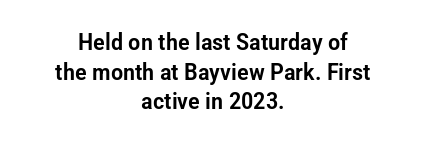
The image shows 23 px text type, upright; set centered, normal line spacing (1.29x), normal letter spacing, not underlined.
